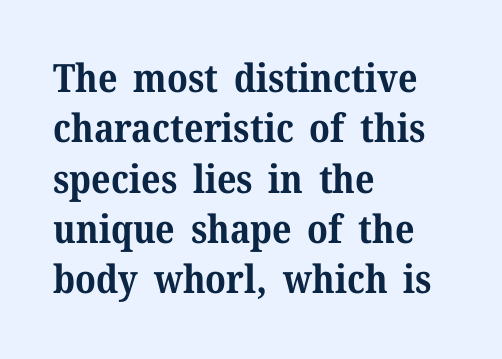
{"serif": "yes", "italic": "no", "bold": "yes", "weight": "bold", "width": "normal", "stroke_contrast": "medium", "x_height": "medium", "monospaced": "no", "underline": "no", "align": "left", "line_spacing": "normal", "line_spacing_ratio": 1.29, "letter_spacing": "normal", "letter_spacing_em": 0.0, "glyph_px": 39}
